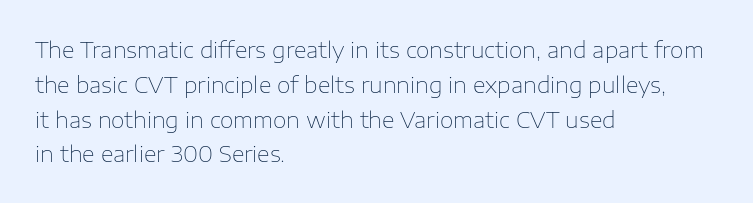
All the whitespace from short lines collects on the right. No extra tracking has been applied to these lines. Characters remain perfectly vertical along every line. The space beneath each line is pristine and unruled. Vertical stems look standard width or narrower in stroke.
